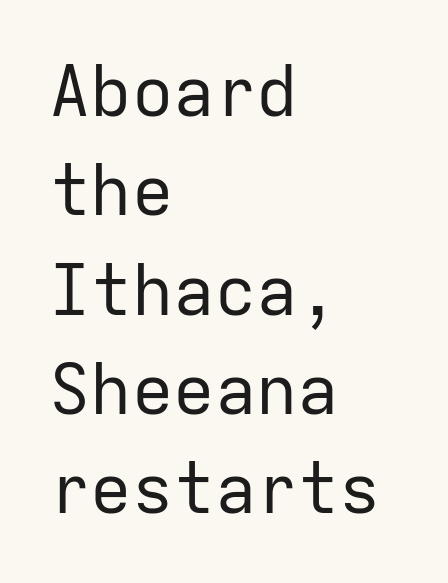
{"serif": "no", "italic": "no", "bold": "no", "weight": "regular", "width": "normal", "stroke_contrast": "low", "x_height": "medium", "monospaced": "yes", "underline": "no", "align": "left", "line_spacing": "normal", "line_spacing_ratio": 1.44, "letter_spacing": "normal", "letter_spacing_em": 0.0, "glyph_px": 69}
